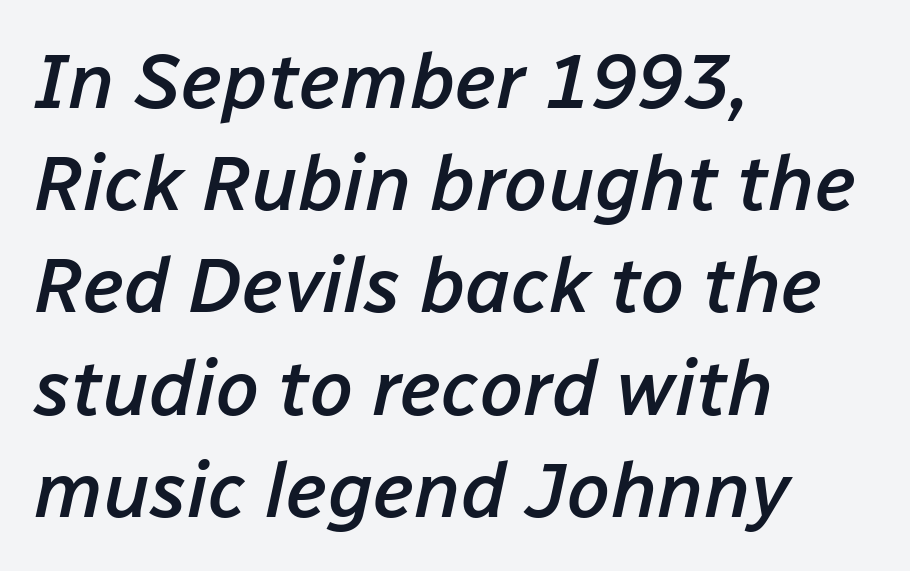
The image shows 78 px semibold type, italic (leaning right); set left-aligned, normal line spacing (1.31x), normal letter spacing, not underlined; low stroke contrast and a medium x-height.
